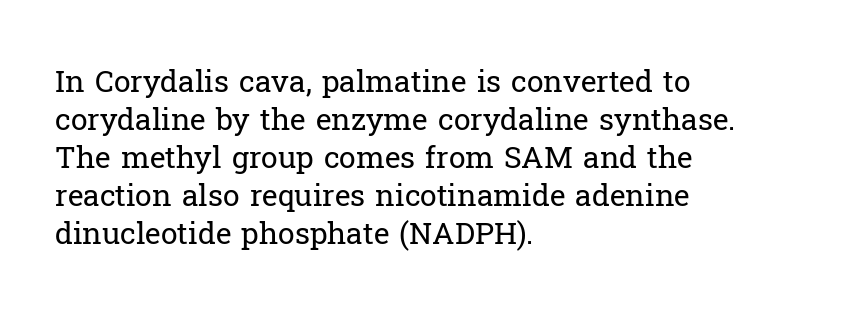
The image shows 30 px regular-weight serif type, upright; set left-aligned, normal line spacing (1.27x), normal letter spacing, not underlined; low stroke contrast and a medium x-height.
